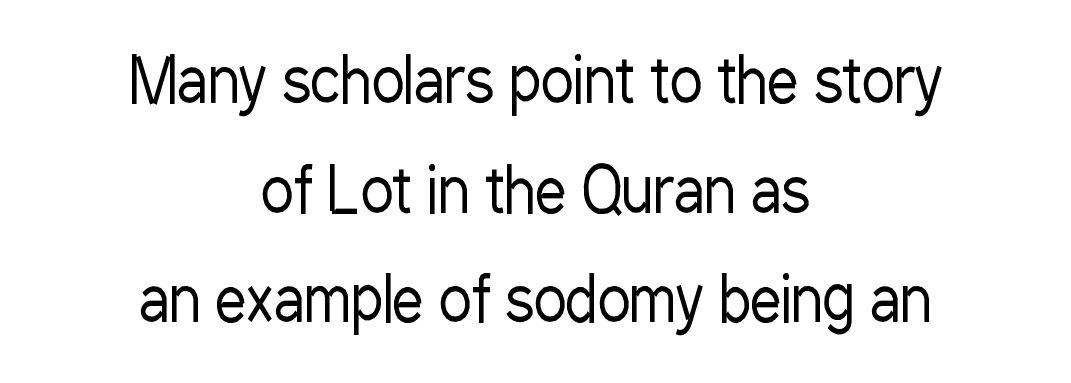
The image shows 62 px regular-weight, condensed sans-serif type, upright; set centered, line spacing 1.77x, normal letter spacing, not underlined; low stroke contrast and a medium x-height.
